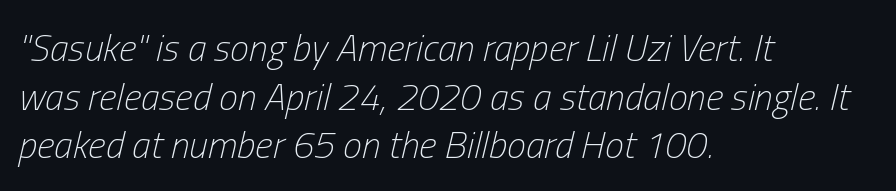
The lettering tilts uniformly, giving the passage an italic look. Caption: face not bold, strokes unweighted. Letter spacing: default. Reading down the column, the eye jumps a familiar distance to each next line.
